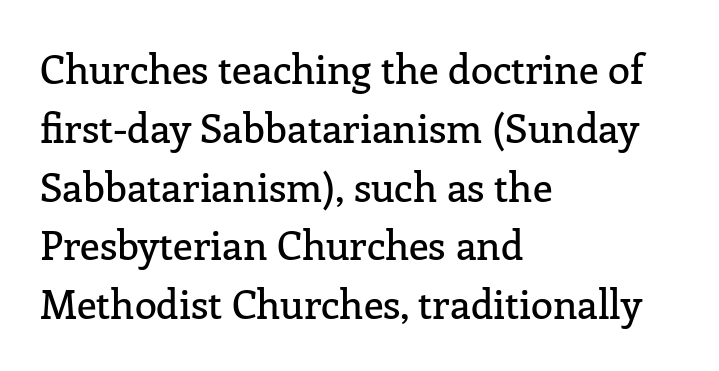
Q: Is the text italic (slanted)? A: No, it is upright.
Q: Is the typeface a serif or a sans-serif typeface? A: Serif.
Q: Is the text underlined? A: No.
Q: How is the paragraph aligned? A: Left-aligned.
Q: Is the spacing between letters normal or unusually wide? A: Normal.
Q: Is the spacing between lines tight, normal or loose? A: Normal.
Q: Width (condensed, normal, or wide)? A: Normal.
Q: Stroke contrast? A: Low.
Q: x-height? A: Medium.
Q: Monospaced? A: No.
